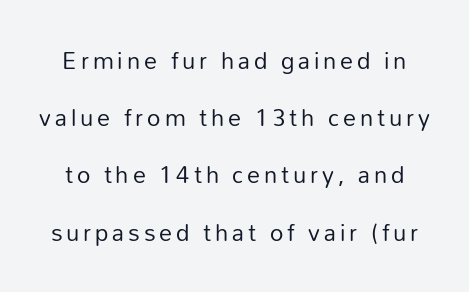
The strip under each line holds only bare page. No letter is thick-stroked: the sample isn't bold. Leading: increased. The type sits square on the baseline with zero lean.
